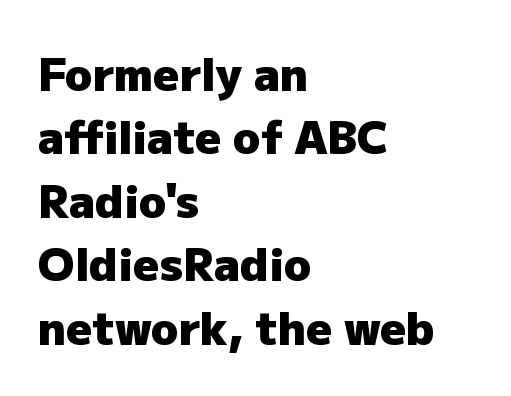
{"serif": "no", "italic": "no", "bold": "yes", "weight": "heavy", "width": "normal", "stroke_contrast": "low", "x_height": "medium", "monospaced": "no", "underline": "no", "align": "left", "line_spacing": "normal", "line_spacing_ratio": 1.41, "letter_spacing": "normal", "letter_spacing_em": 0.0, "glyph_px": 45}
